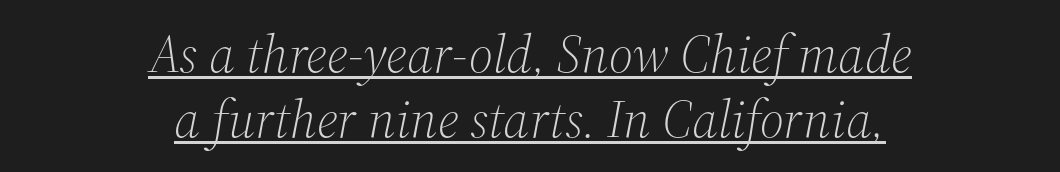
Q: Is the text bold? A: No.
Q: Is the text italic (slanted)? A: Yes, it leans right by about 12 degrees.
Q: Is the typeface a serif or a sans-serif typeface? A: Serif.
Q: Is the text underlined? A: Yes.
Q: How is the paragraph aligned? A: Centered.
Q: Is the spacing between letters normal or unusually wide? A: Normal.
Q: Width (condensed, normal, or wide)? A: Normal.
Q: Stroke contrast? A: Medium.
Q: x-height? A: Medium.
Q: Monospaced? A: No.
